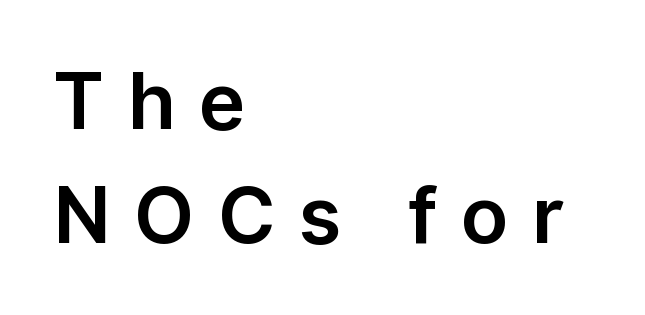
Descender tails drop into unmarked territory. Each letter's strokes conclude bluntly, with no projecting serifs. The rendering uses natural spacing where letterforms have individual widths. A typesetter would mark this as roman, not italic.
